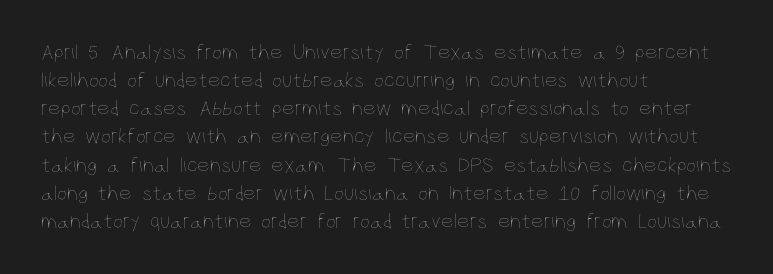
Q: Is the text bold? A: No.
Q: Is the text italic (slanted)? A: No, it is upright.
Q: Is the text underlined? A: No.
Q: How is the paragraph aligned? A: Left-aligned.
Q: Is the spacing between letters normal or unusually wide? A: Normal.
Q: Is the spacing between lines tight, normal or loose? A: Normal.
